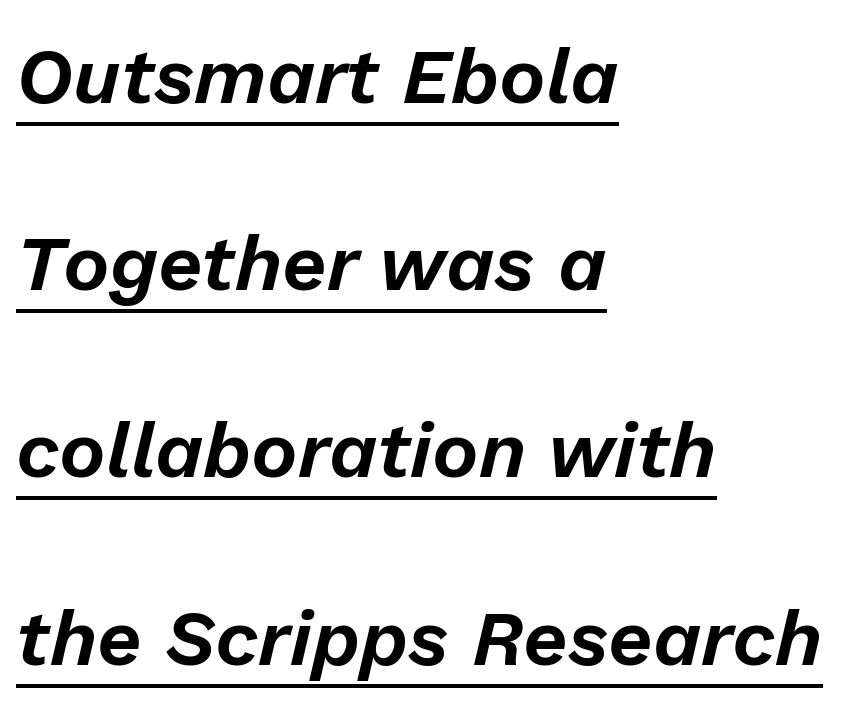
How are the letters spaced? Ordinarily, with no added tracking. The compositor pushed each line to the left boundary. The rendering applies a slant to the glyphs. Airy leading. Has an underline been added? It has.
